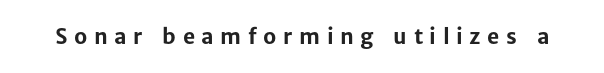
The image shows 21 px bold type, upright; set unusually wide letter spacing (+0.31 em), not underlined.
